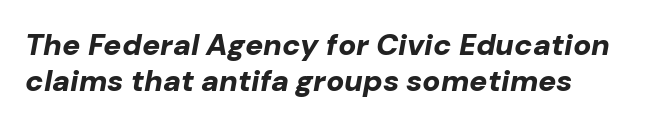
The image shows 30 px bold type, italic (leaning right); set line spacing 1.2x, normal letter spacing, not underlined; low stroke contrast and a medium x-height.
